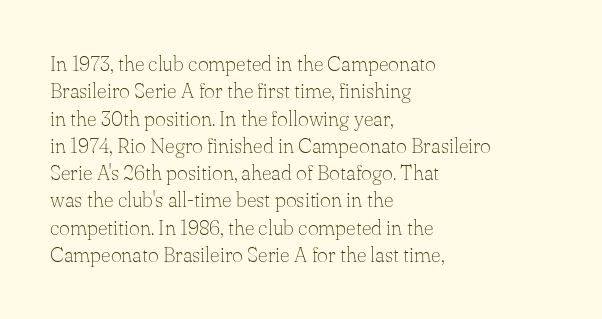
Reading down the block, your eye returns to a fixed left position each line. The weight tops out at a normal text grade. Interline gaps are of average width in this sample. The letters sit at their default tracking, neither squeezed nor spread.
